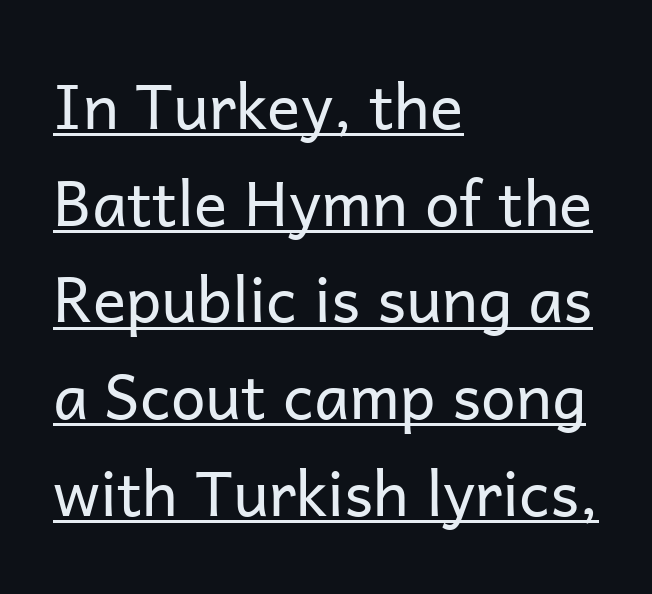
Each letter keeps its own natural width here, so spacing adapts to shape. Ascenders rise straight up at ninety degrees. Every word sits above its own underline. Honestly, the row spacing looks completely unremarkable. These lines keep a tight, regular rhythm from letter to letter. The compositor pushed each line to the left boundary.
